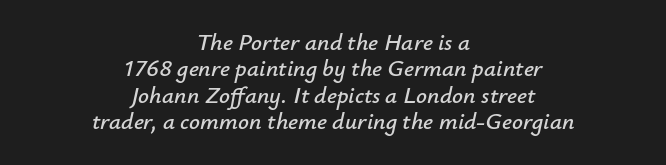
{"italic": "yes", "lean": "right", "slant_degrees": 12, "underline": "no", "align": "center", "line_spacing": "tight", "line_spacing_ratio": 1.1, "letter_spacing": "normal", "letter_spacing_em": 0.0, "glyph_px": 24}
